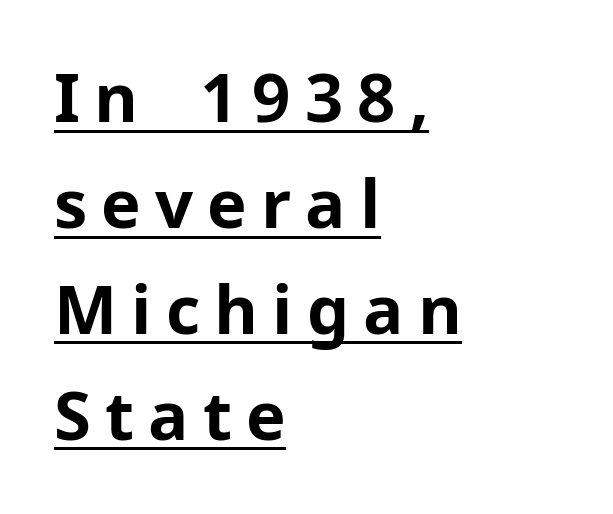
This rendering employs a face without finishing strokes, i.e., a sans-serif. This rendering uses left alignment, leaving the right contour irregular. Italic: no, the glyphs are upright roman. The tracking jumps out immediately: characters are airy and widely separated. A rule runs beneath these lines of type. Character widths vary here, with narrow letters taking less room than wide ones.
